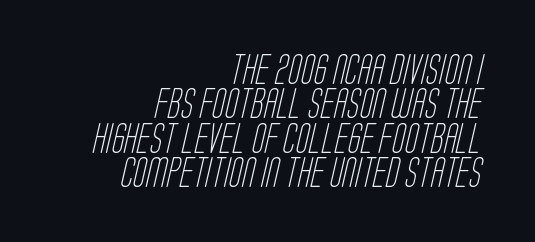
Counters stay open thanks to moderate or lighter strokes. Whoever set this chose condensed vertical rhythm over breathing room. Does the type have serifs? No, each stem ends abruptly. Think of a printed novel: that variable character pitch is what you see here. Look at the tracking — it's just the regular setting, nothing added.
